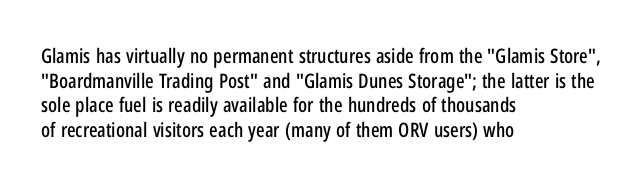
Here the glyphs are tracked normally, forming tight word shapes. The baseline area is clear. Ascenders rise straight up at ninety degrees. These lines stack with their left ends in a neat column.
